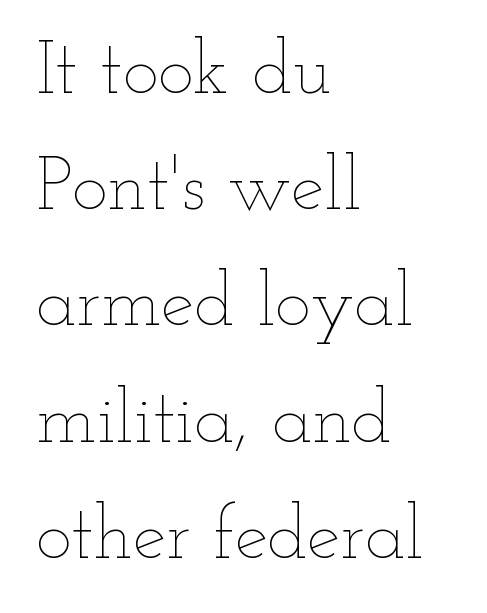
{"italic": "no", "bold": "no", "weight": "thin", "width": "wide", "stroke_contrast": "low", "x_height": "small", "monospaced": "no", "underline": "no", "align": "left", "line_spacing": "normal", "line_spacing_ratio": 1.55, "letter_spacing": "normal", "letter_spacing_em": 0.0, "glyph_px": 75}
